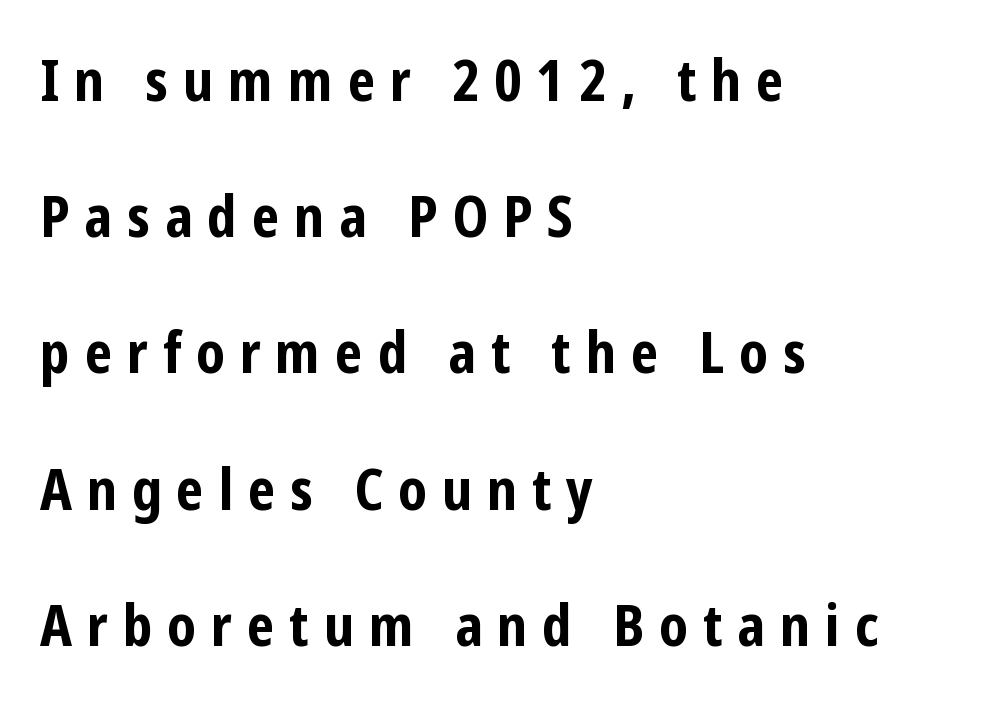
Rows of type keep a wide berth in the vertical direction. The face used here is proportionally spaced, like ordinary book or web type. Note: no serifs on the glyphs. Layout note: lines flush left. Every letter is thick-stroked: bold, no question. Here the glyphs are tracked loosely, breaking word shapes into spaced letters.
